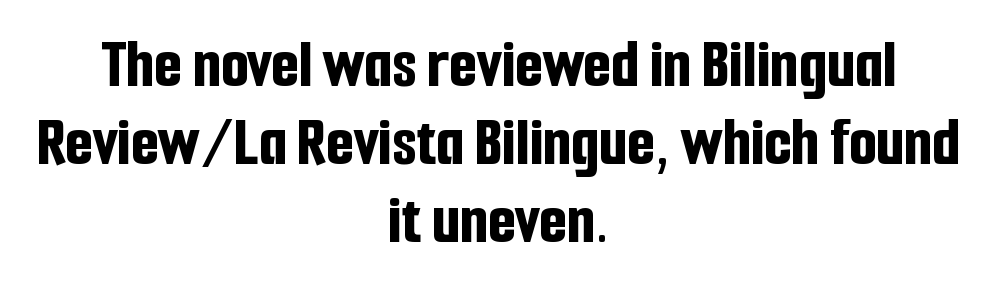
The image shows 71 px bold, condensed sans-serif type, upright; set centered, tight line spacing (1.1x), normal letter spacing, not underlined; low stroke contrast and a medium x-height.
